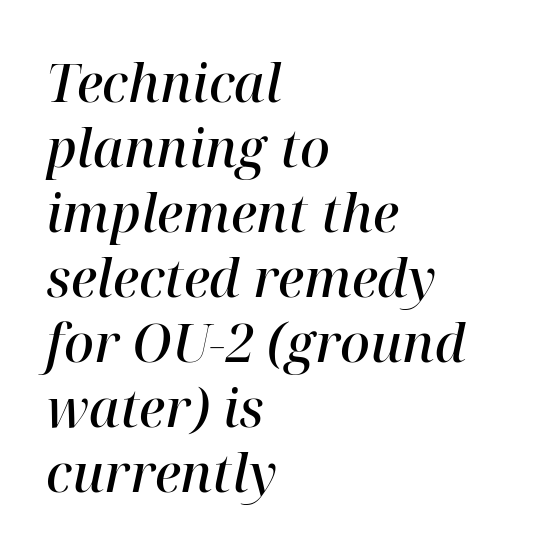
Q: Is the text bold? A: Semi-bold.
Q: Is the text italic (slanted)? A: Yes, it leans right by about 12 degrees.
Q: Is the typeface a serif or a sans-serif typeface? A: Serif.
Q: Is the text underlined? A: No.
Q: How is the paragraph aligned? A: Left-aligned.
Q: Is the spacing between letters normal or unusually wide? A: Normal.
Q: Is the spacing between lines tight, normal or loose? A: Normal.
Q: Width (condensed, normal, or wide)? A: Normal.
Q: Stroke contrast? A: High.
Q: x-height? A: Medium.
Q: Monospaced? A: No.
